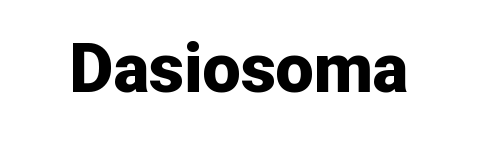
The image shows 68 px bold sans-serif type, upright; set normal letter spacing, not underlined; low stroke contrast and a medium x-height.
